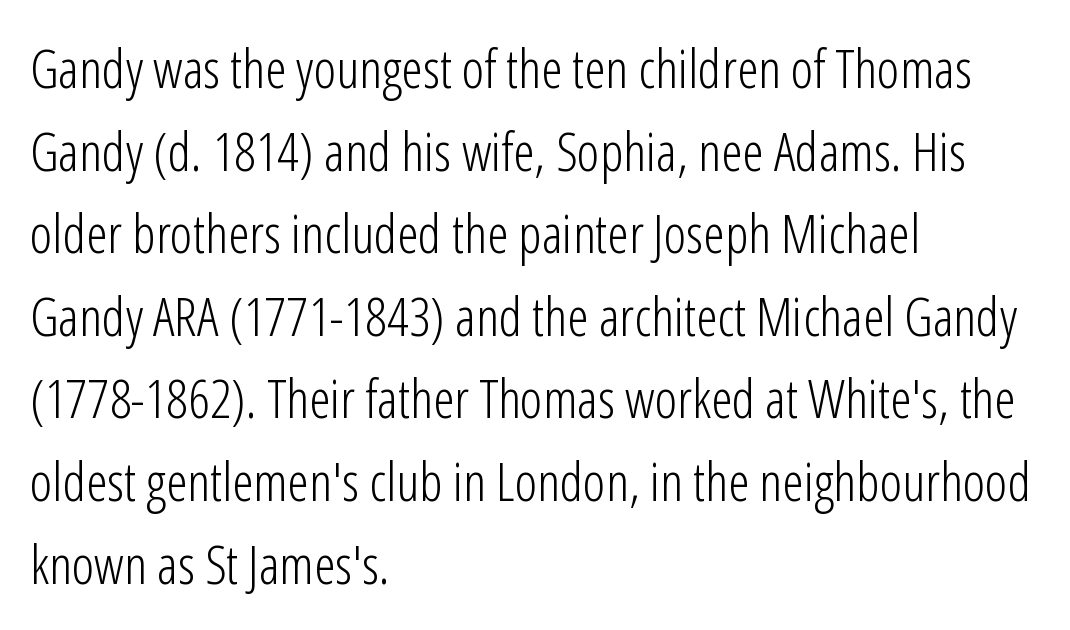
The image shows 54 px light, condensed sans-serif type, upright; set left-aligned, normal line spacing (1.53x), normal letter spacing, not underlined; low stroke contrast and a medium x-height.
